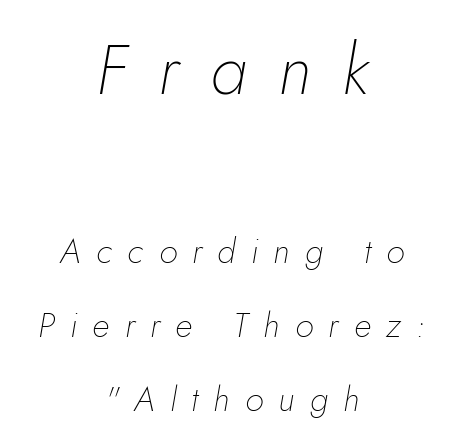
{"italic": "yes", "lean": "right", "slant_degrees": 5, "bold": "no", "weight": "thin", "width": "normal", "stroke_contrast": "low", "x_height": "small", "monospaced": "no", "underline": "no", "align": "center", "line_spacing": "loose", "line_spacing_ratio": 2.18, "letter_spacing": "wide", "letter_spacing_em": 0.45, "larger_block": "first", "size_ratio": 2.03, "glyph_px": 69}
